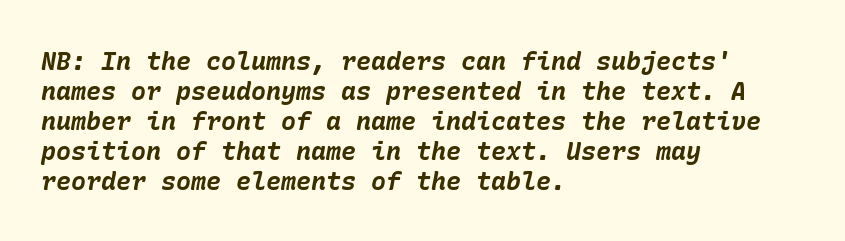
Q: Is the text bold? A: Yes.
Q: Is the text italic (slanted)? A: Yes, it leans right by about 10 degrees.
Q: Is the text underlined? A: No.
Q: How is the paragraph aligned? A: Left-aligned.
Q: Is the spacing between letters normal or unusually wide? A: Normal.
